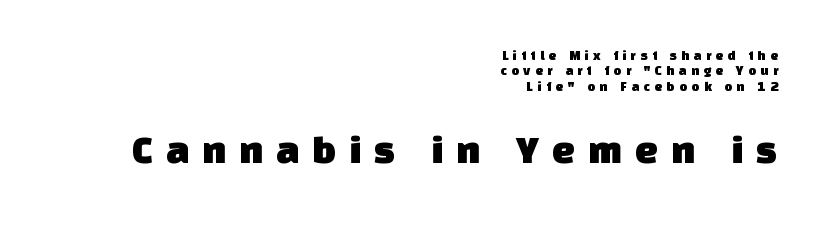
Q: Is the typeface a serif or a sans-serif typeface? A: Sans-serif.
Q: Is the text underlined? A: No.
Q: How is the paragraph aligned? A: Right-aligned.
Q: Is the spacing between letters normal or unusually wide? A: Unusually wide.
Q: Is the spacing between lines tight, normal or loose? A: Tight.
Q: Which block of text is set in a larger size, the first (top) or the second (bottom)? A: The second (bottom) one.
Q: Width (condensed, normal, or wide)? A: Normal.
Q: Stroke contrast? A: Low.
Q: x-height? A: Large.
Q: Monospaced? A: No.
